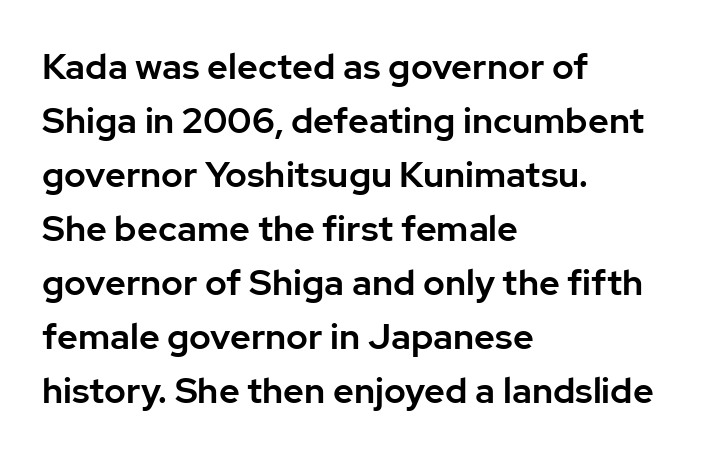
{"serif": "no", "italic": "no", "width": "normal", "stroke_contrast": "low", "x_height": "medium", "monospaced": "no", "underline": "no", "align": "left", "line_spacing": "normal", "line_spacing_ratio": 1.5, "letter_spacing": "normal", "letter_spacing_em": 0.0, "glyph_px": 36}
